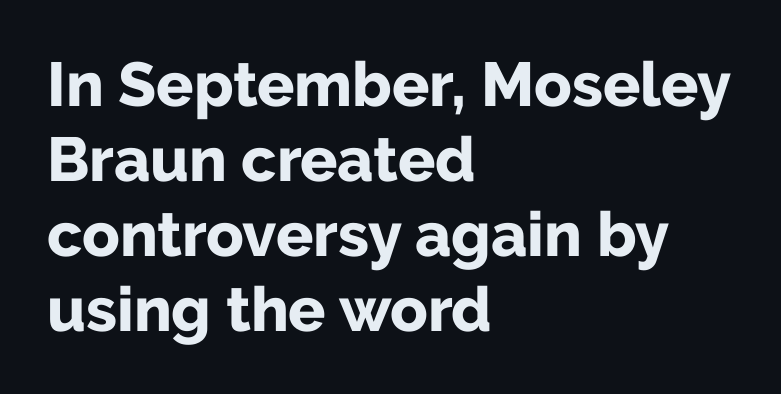
{"serif": "no", "italic": "no", "bold": "yes", "weight": "bold", "width": "normal", "stroke_contrast": "low", "x_height": "medium", "monospaced": "no", "underline": "no", "align": "left", "line_spacing_ratio": 1.21, "letter_spacing": "normal", "letter_spacing_em": 0.0, "glyph_px": 62}
